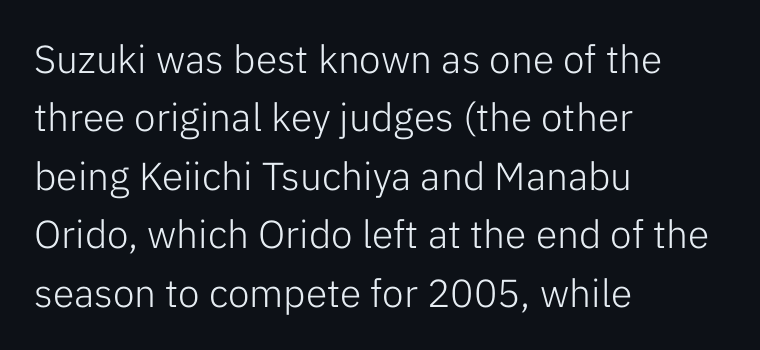
Q: Is the text bold? A: No.
Q: Is the text italic (slanted)? A: No, it is upright.
Q: Is the typeface a serif or a sans-serif typeface? A: Sans-serif.
Q: Is the text underlined? A: No.
Q: How is the paragraph aligned? A: Left-aligned.
Q: Is the spacing between letters normal or unusually wide? A: Normal.
Q: Is the spacing between lines tight, normal or loose? A: Normal.
Q: Width (condensed, normal, or wide)? A: Normal.
Q: Stroke contrast? A: Low.
Q: x-height? A: Medium.
Q: Monospaced? A: No.
